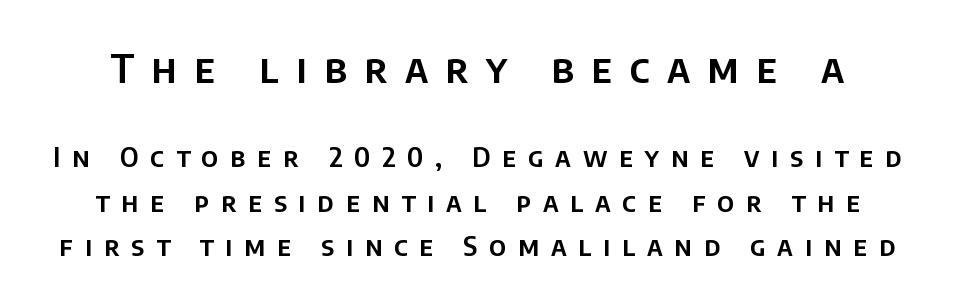
The image shows 40 px sans-serif type, upright; set normal line spacing (1.65x), unusually wide letter spacing (+0.44 em), not underlined; the first (top) block is 1.48x larger; low stroke contrast and a large x-height.
